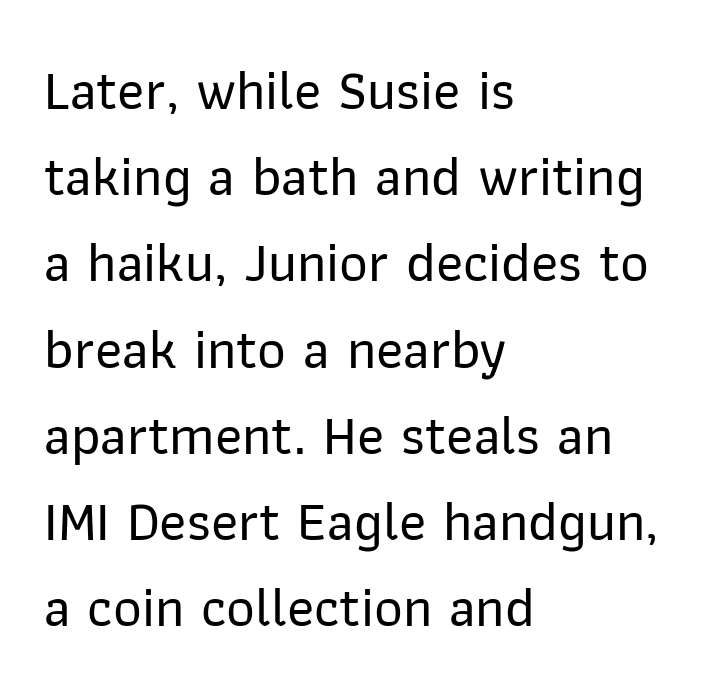
{"serif": "no", "italic": "no", "width": "normal", "stroke_contrast": "low", "x_height": "medium", "monospaced": "no", "underline": "no", "align": "left", "line_spacing": "normal", "line_spacing_ratio": 1.54, "letter_spacing": "normal", "letter_spacing_em": 0.0, "glyph_px": 56}
